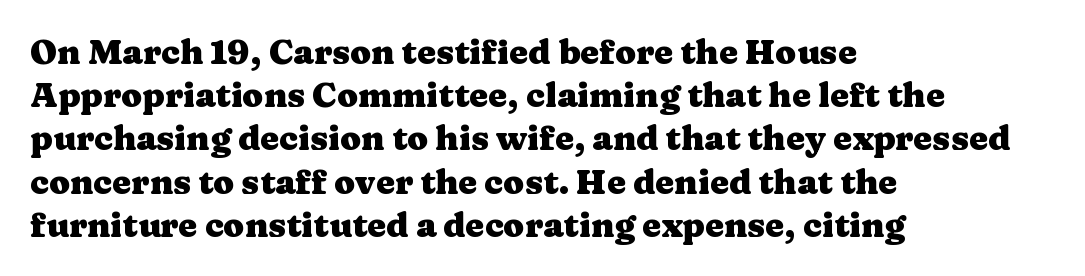
Nothing unusual about the tracking: characters are spaced as the font intends. Note: serifs present on the glyphs. A typesetter would call this proportional, since set widths differ per character. The typography opts for an upright posture over an oblique one. Layout note: lines flush left. Only glyphs here, with clear space below each row.
